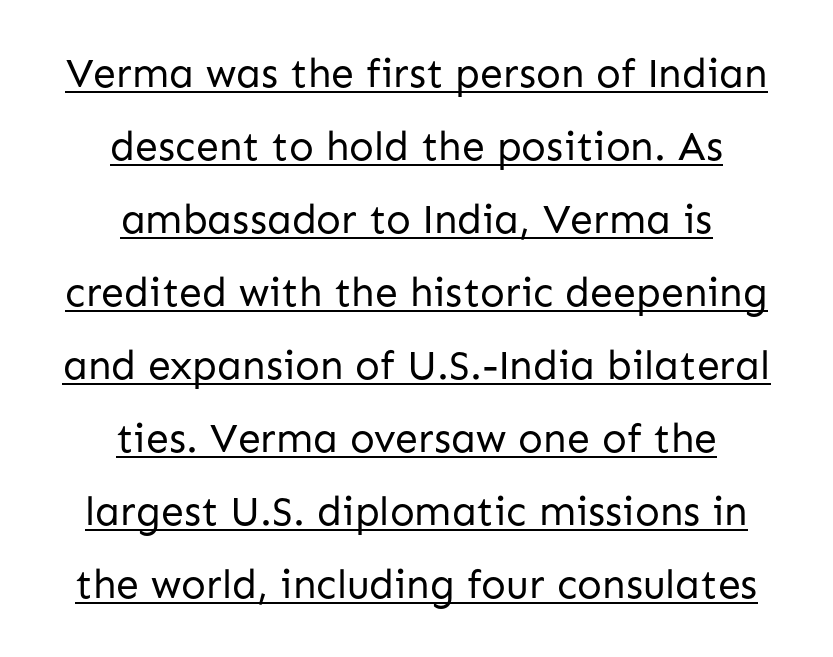
The designer went with a sans here, leaving each stem footless. Ink coverage per letter is moderate at most. Tracking here is standard; glyphs follow each other at the usual distance. In CSS terms this would be text-align: center. These characters rest on top of a visible drawn line.
